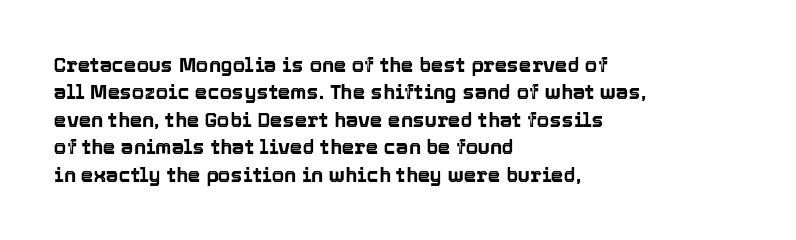
The specimen omits any rule beneath the text block's lines. The face used here is rendered with its standard letterfit. Posture: straight, roman, zero tilt. A student would call this left alignment; a typographer would say flush left, rag right. If you measured baseline to baseline, you'd find a middling distance.
